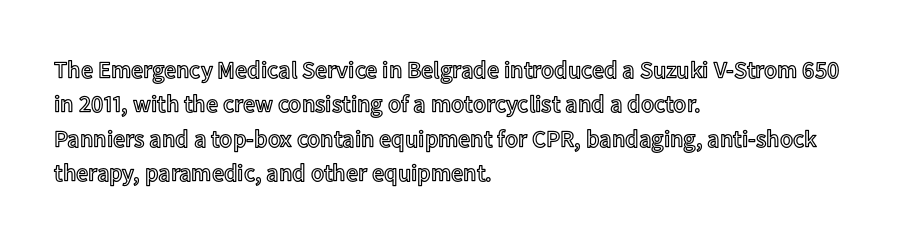
The rows are spaced the way most documents space them. Italic: no, the glyphs are upright roman. Reading down the block, your eye returns to a fixed left position each line. The words here are not underlined. Nothing unusual about the tracking: characters are spaced as the font intends.
